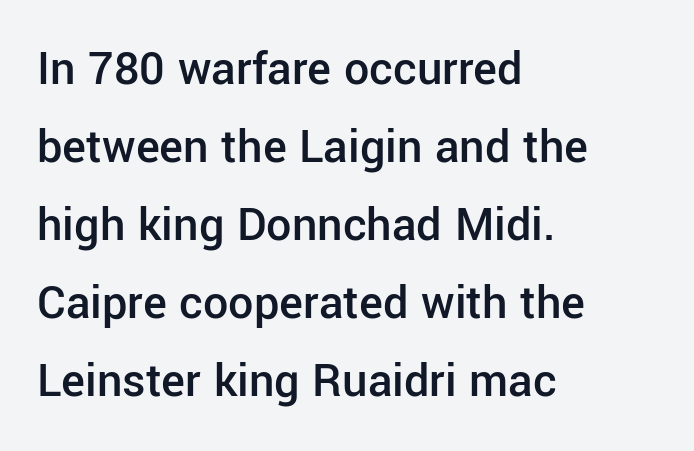
The image shows 50 px semibold sans-serif type, upright; set left-aligned, normal line spacing (1.56x), normal letter spacing, not underlined; low stroke contrast and a medium x-height.
